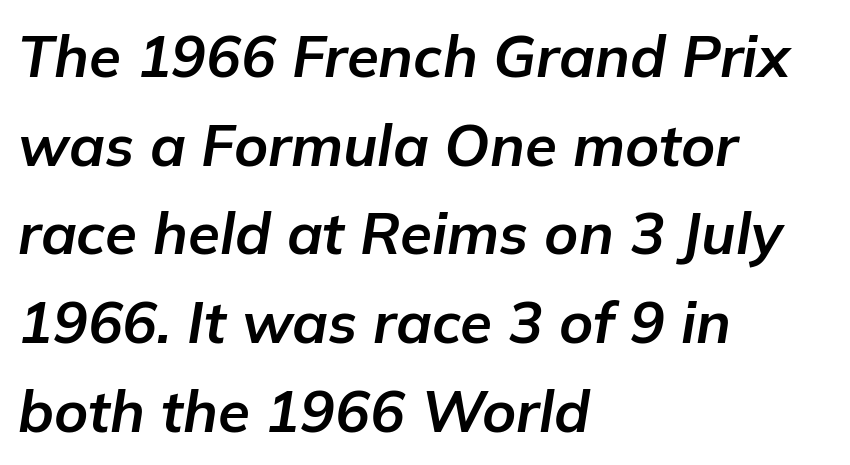
The image shows 58 px bold type, italic (leaning right); set left-aligned, normal line spacing (1.53x), normal letter spacing, not underlined; low stroke contrast and a medium x-height.
